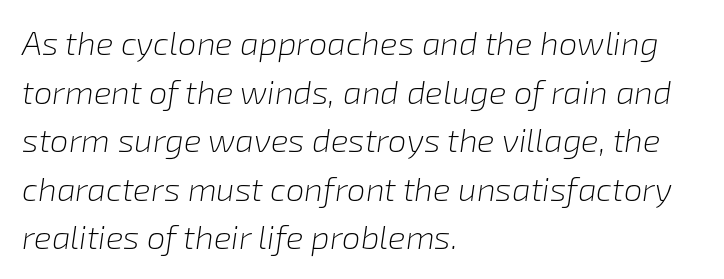
The image shows 33 px light type, italic (leaning right); set left-aligned, normal line spacing (1.47x), normal letter spacing, not underlined; low stroke contrast and a medium x-height.
